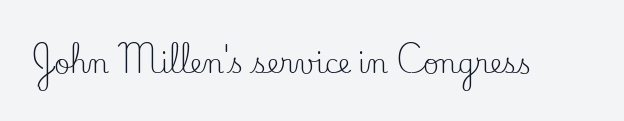
The image shows 27 px text type, upright; set normal letter spacing, not underlined.
